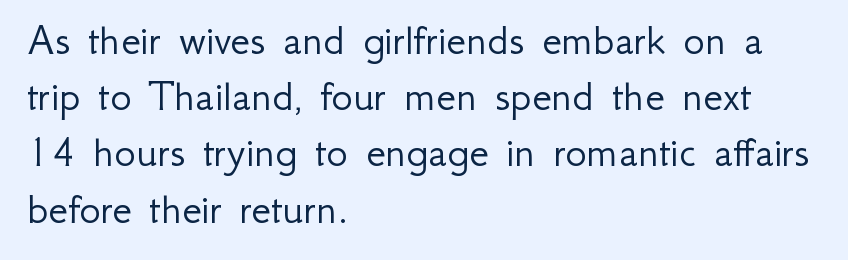
{"serif": "no", "italic": "no", "bold": "no", "weight": "light", "width": "normal", "stroke_contrast": "low", "x_height": "small", "monospaced": "no", "underline": "no", "align": "left", "line_spacing": "normal", "line_spacing_ratio": 1.25, "letter_spacing": "normal", "letter_spacing_em": 0.0, "glyph_px": 45}
